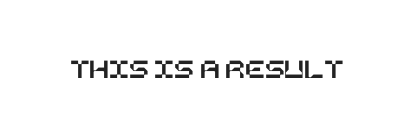
{"italic": "no", "width": "normal", "stroke_contrast": "low", "x_height": "large", "underline": "no", "letter_spacing": "normal", "letter_spacing_em": 0.0, "glyph_px": 29}
